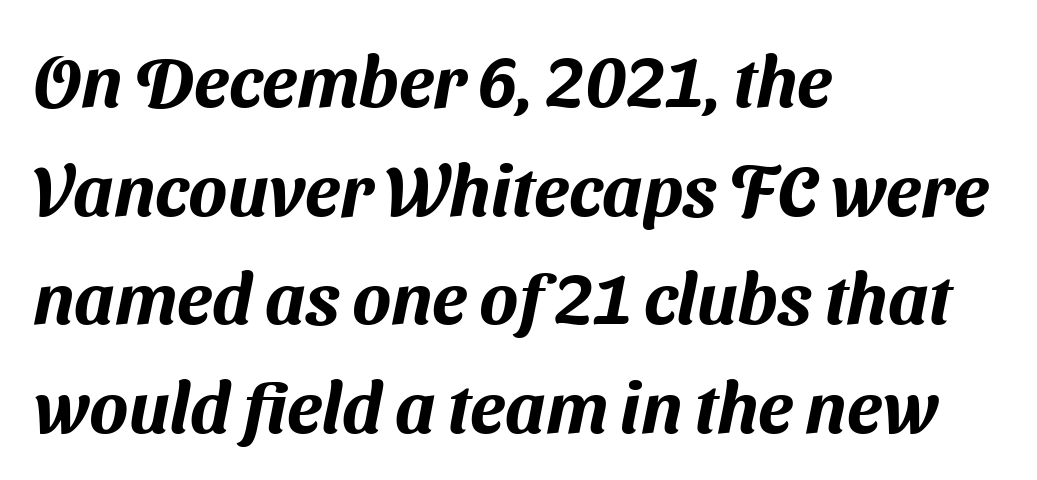
The text was rendered using a sans face with plain stroke endings. The compositor pushed each line to the left boundary. Leading matches the norm, producing a regular column. Bare-footed words on every line.
